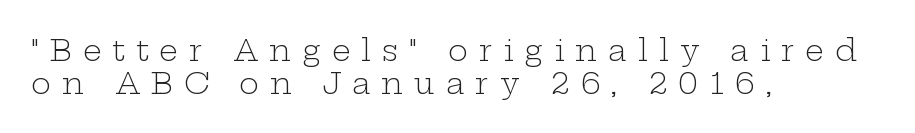
In terms of letterspacing, this is a distinctly airy, spread setting. The rendering anchors every line to the left-hand side. The vertical gap from one line to the next is small. Nothing heavy about these letters — not bold at all. Each letter keeps its own natural width here, so spacing adapts to shape.
